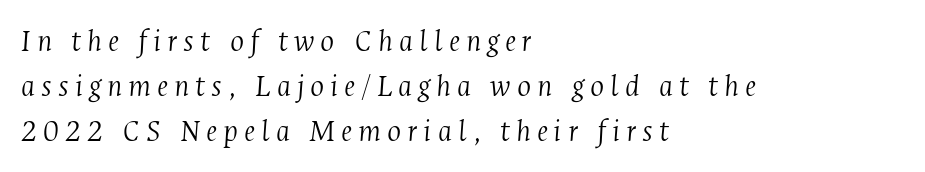
{"serif": "yes", "italic": "yes", "lean": "right", "slant_degrees": 4, "bold": "no", "weight": "light", "width": "condensed", "stroke_contrast": "medium", "x_height": "medium", "monospaced": "no", "underline": "no", "align": "left", "line_spacing": "normal", "line_spacing_ratio": 1.36, "glyph_px": 33}
